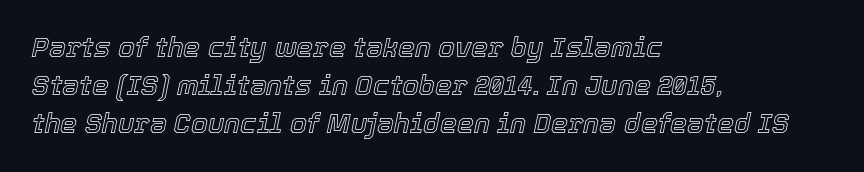
Q: Is the text italic (slanted)? A: Yes, it leans right by about 12 degrees.
Q: Is the text underlined? A: No.
Q: How is the paragraph aligned? A: Left-aligned.
Q: Is the spacing between letters normal or unusually wide? A: Normal.
Q: Is the spacing between lines tight, normal or loose? A: Normal.
